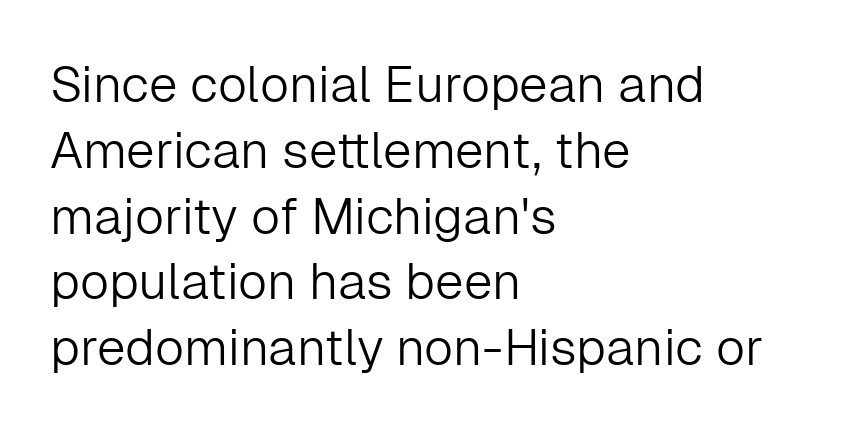
Q: Is the text bold? A: No.
Q: Is the text italic (slanted)? A: No, it is upright.
Q: Is the typeface a serif or a sans-serif typeface? A: Sans-serif.
Q: Is the text underlined? A: No.
Q: How is the paragraph aligned? A: Left-aligned.
Q: Is the spacing between letters normal or unusually wide? A: Normal.
Q: Is the spacing between lines tight, normal or loose? A: Normal.
Q: Width (condensed, normal, or wide)? A: Normal.
Q: Stroke contrast? A: Low.
Q: x-height? A: Medium.
Q: Monospaced? A: No.
